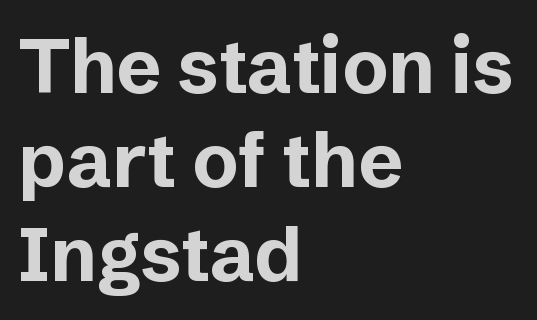
Q: Is the text bold? A: Yes.
Q: Is the text italic (slanted)? A: No, it is upright.
Q: Is the typeface a serif or a sans-serif typeface? A: Sans-serif.
Q: Is the text underlined? A: No.
Q: How is the paragraph aligned? A: Left-aligned.
Q: Is the spacing between letters normal or unusually wide? A: Normal.
Q: Width (condensed, normal, or wide)? A: Normal.
Q: Stroke contrast? A: Low.
Q: x-height? A: Medium.
Q: Monospaced? A: No.
